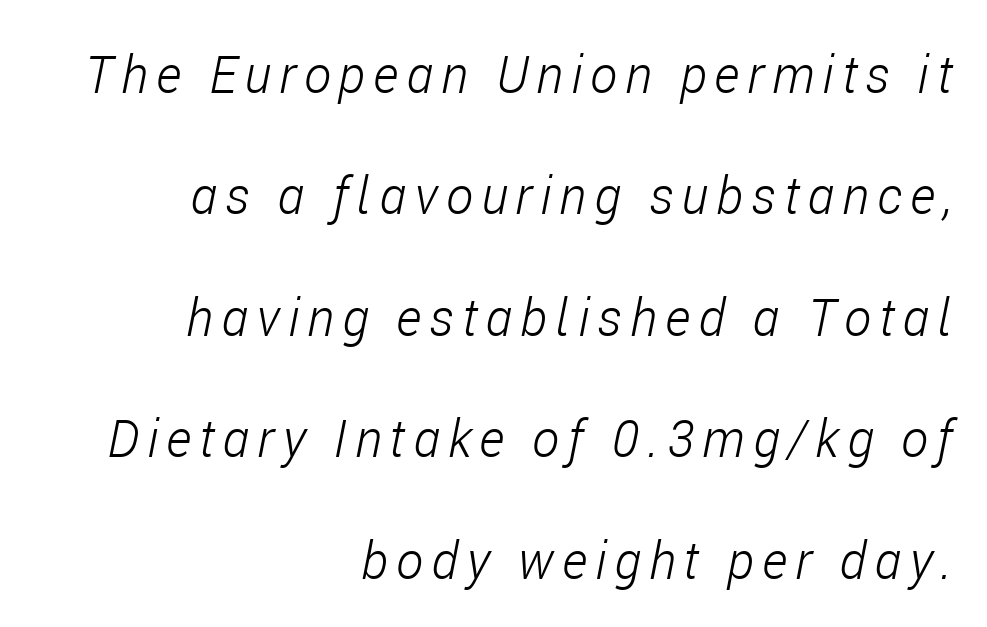
Q: Is the text bold? A: No.
Q: Is the text italic (slanted)? A: Yes, it leans right by about 11 degrees.
Q: Is the text underlined? A: No.
Q: How is the paragraph aligned? A: Right-aligned.
Q: Is the spacing between lines tight, normal or loose? A: Loose.
Q: Width (condensed, normal, or wide)? A: Condensed.
Q: Stroke contrast? A: Low.
Q: x-height? A: Medium.
Q: Monospaced? A: No.
